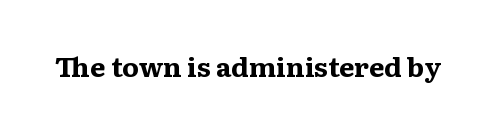
{"italic": "no", "bold": "yes", "underline": "no", "letter_spacing": "normal", "letter_spacing_em": 0.0, "glyph_px": 27}
